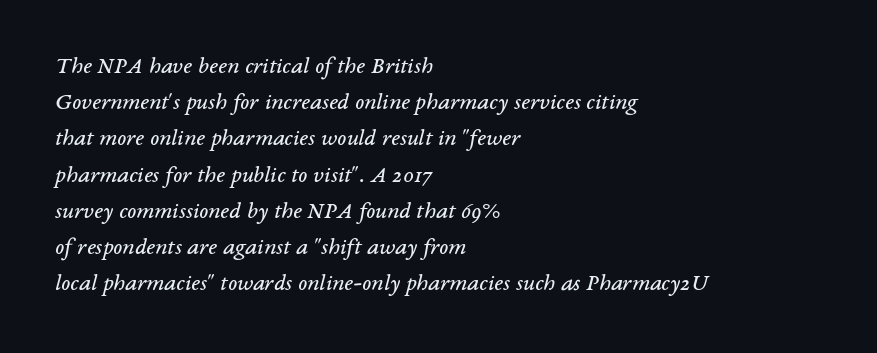
The image shows 24 px text type, italic (leaning right); set left-aligned, normal line spacing (1.51x), normal letter spacing, not underlined.
